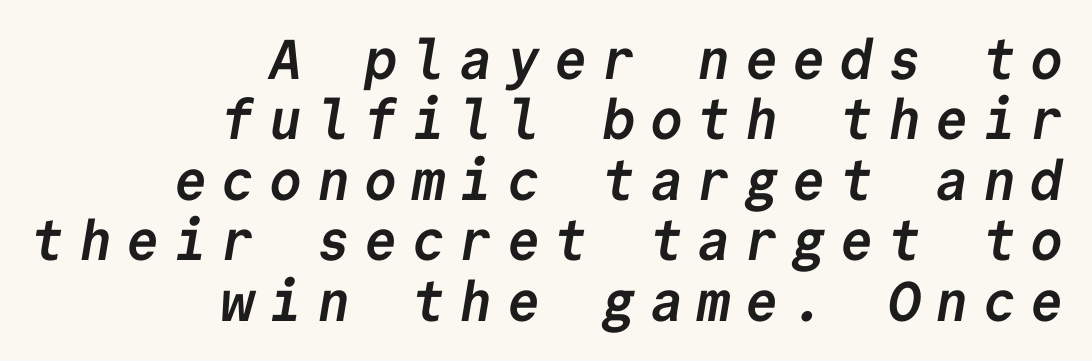
Line spacing here is tight. Each row of text sits above clean, open space. The passage is arranged like a letterhead date or caption credit — flush right. Fixed-width glyphs throughout — classic coding-font behaviour. Emphasis by weight is at full strength: bold. This is sans-serif lettering, the kind often seen on screens and signage.
